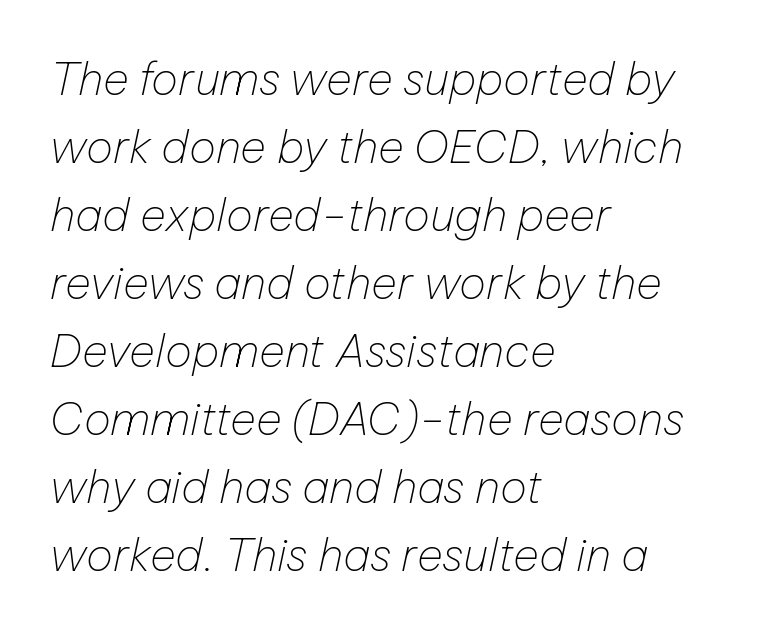
Q: Is the text bold? A: No.
Q: Is the text italic (slanted)? A: Yes, it leans right by about 12 degrees.
Q: Is the text underlined? A: No.
Q: How is the paragraph aligned? A: Left-aligned.
Q: Is the spacing between letters normal or unusually wide? A: Normal.
Q: Is the spacing between lines tight, normal or loose? A: Normal.
Q: Width (condensed, normal, or wide)? A: Normal.
Q: Stroke contrast? A: Low.
Q: x-height? A: Medium.
Q: Monospaced? A: No.
